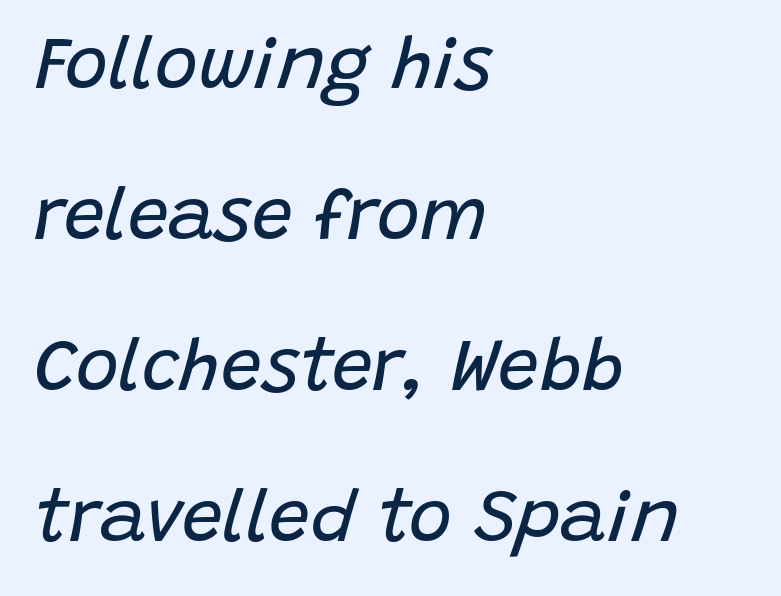
The image shows 73 px regular-weight type, italic (leaning right); set left-aligned, loose line spacing (2.07x), normal letter spacing, not underlined; low stroke contrast and a large x-height.
